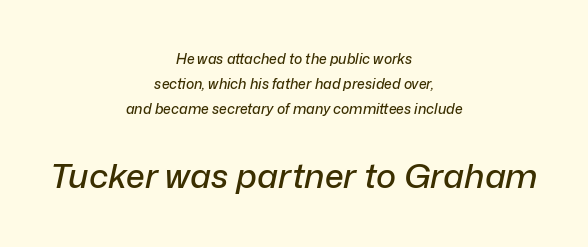
Q: Is the text italic (slanted)? A: Yes, it leans right by about 12 degrees.
Q: Is the text underlined? A: No.
Q: How is the paragraph aligned? A: Centered.
Q: Is the spacing between letters normal or unusually wide? A: Normal.
Q: Which block of text is set in a larger size, the first (top) or the second (bottom)? A: The second (bottom) one.
Q: Width (condensed, normal, or wide)? A: Normal.
Q: Stroke contrast? A: Low.
Q: x-height? A: Medium.
Q: Monospaced? A: No.
